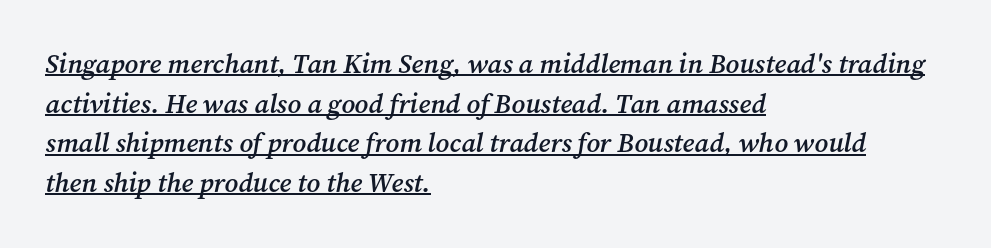
Q: Is the text bold? A: Semi-bold.
Q: Is the text italic (slanted)? A: Yes, it leans right by about 12 degrees.
Q: Is the text underlined? A: Yes.
Q: How is the paragraph aligned? A: Left-aligned.
Q: Is the spacing between letters normal or unusually wide? A: Normal.
Q: Is the spacing between lines tight, normal or loose? A: Normal.
